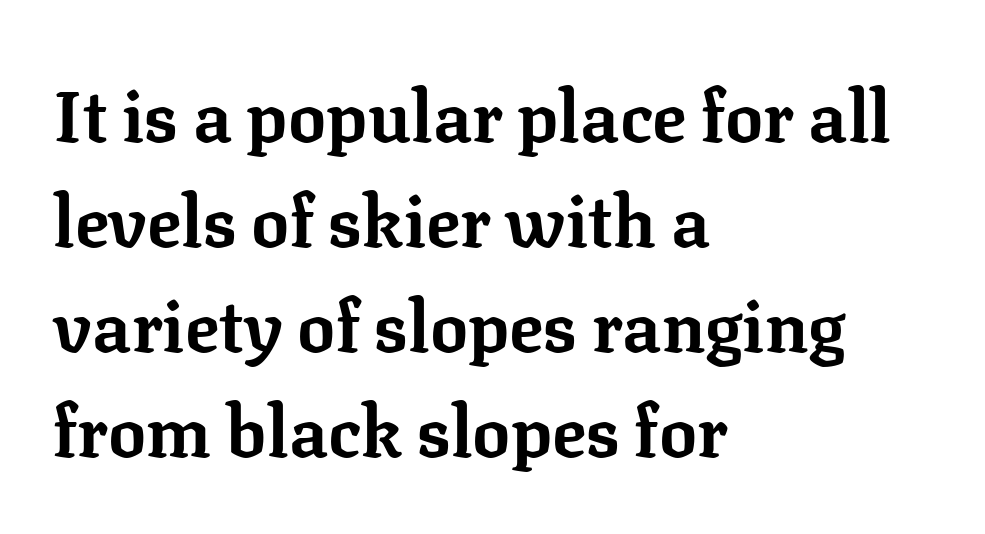
Think of a printed novel: that variable character pitch is what you see here. Horizontally, the lines are justified to the leading edge only. Bare-footed words on every line. I'd describe the lettering as bold — thick and assertive.
